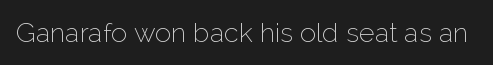
The image shows 27 px text type, upright; set normal letter spacing, not underlined.
